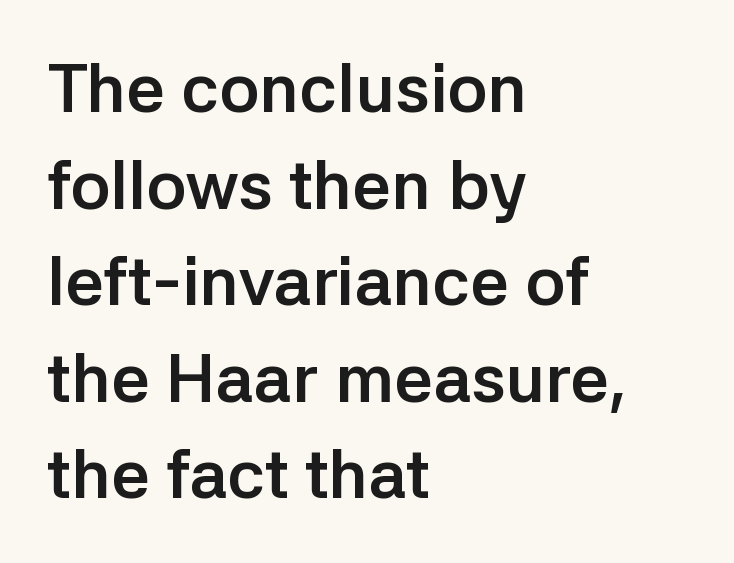
Baseline-to-baseline distance is the conventional proportion of letter height. Decoration check: the copy has no underline. Designer's note — italics off, roman on. To sum up the face: it is a sans, with no serifs. How are the letters spaced? Ordinarily, with no added tracking. Notice how thick the strokes are: this is what a full bold looks like.
